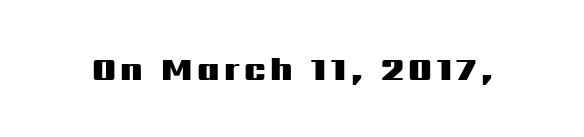
The image shows 33 px heavy, wide sans-serif type, upright; set not underlined; medium stroke contrast and a medium x-height.
